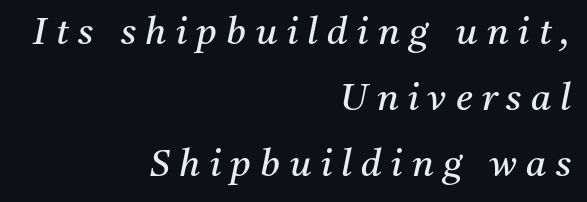
The image shows 37 px regular-weight serif type, italic (leaning right); set right-aligned, line spacing 1.78x, unusually wide letter spacing (+0.25 em), not underlined; medium stroke contrast and a medium x-height.
